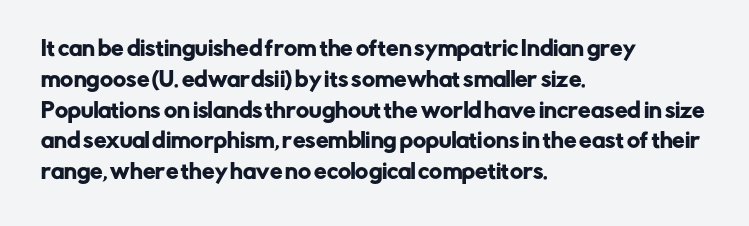
Letter spacing: default. This rendering uses left alignment, leaving the right contour irregular. The axis of the letterforms is exactly vertical. Evenly set lines give the paragraph a standard silhouette.
